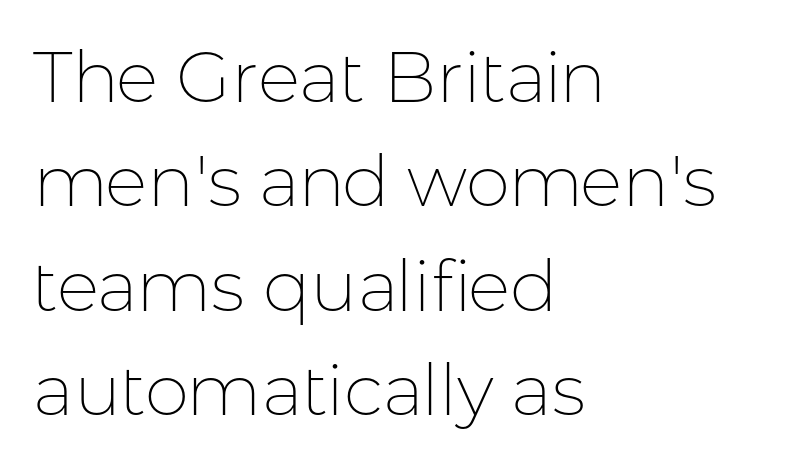
Interline gaps are of average width in this sample. You can tell it's not italic because the verticals are truly vertical. Inter-character spacing is left at the font's built-in metrics. This rendering features lettering with no underline. In CSS terms this would be text-align: left. Spacing verdict: proportional, widths tailored to each character.
